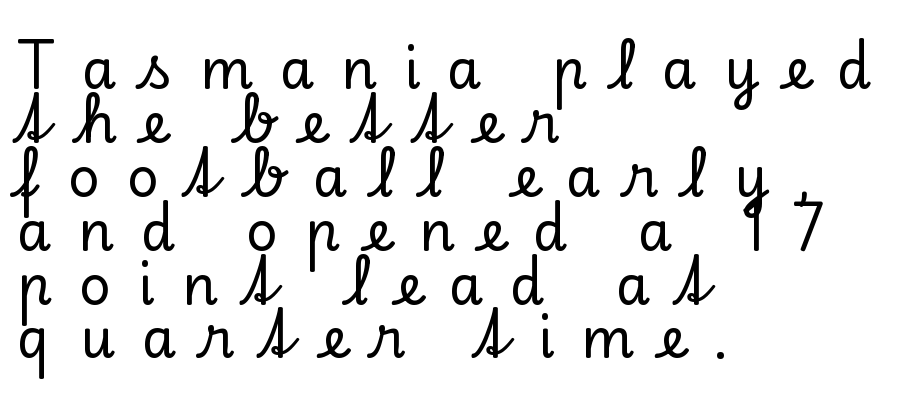
Q: Is the text italic (slanted)? A: No, it is upright.
Q: Is the text underlined? A: No.
Q: How is the paragraph aligned? A: Left-aligned.
Q: Is the spacing between letters normal or unusually wide? A: Unusually wide.
Q: Is the spacing between lines tight, normal or loose? A: Tight.
Q: Width (condensed, normal, or wide)? A: Normal.
Q: Stroke contrast? A: Low.
Q: x-height? A: Small.
Q: Monospaced? A: No.
